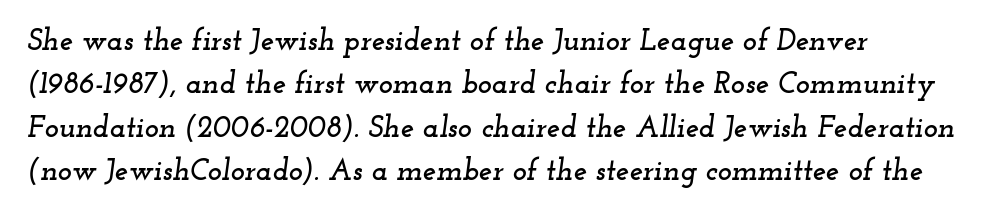
The image shows 30 px wide serif type, italic (leaning right); set normal line spacing (1.45x), normal letter spacing, not underlined; low stroke contrast and a small x-height.
